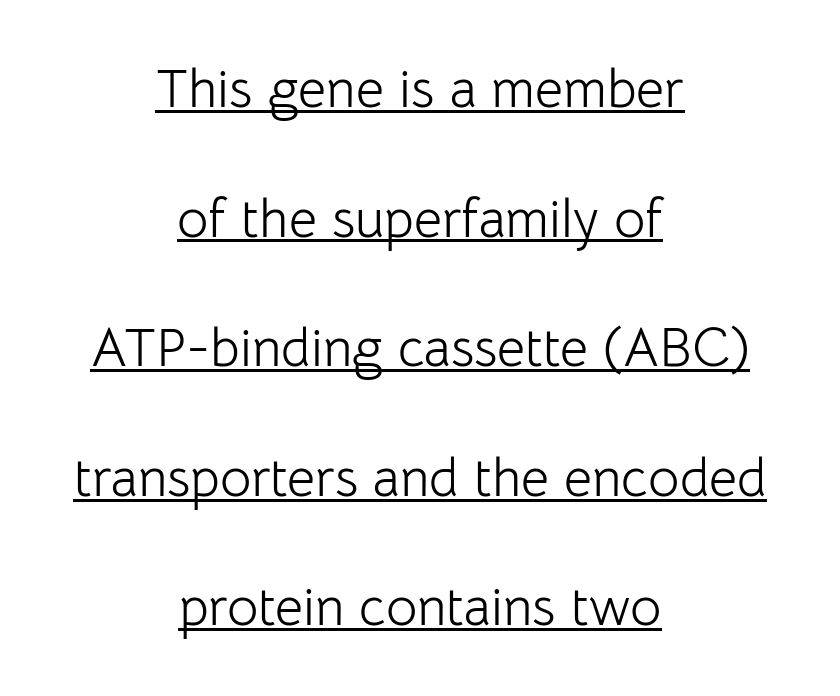
Font category for this specimen: sans-serif. Rows of type keep a wide berth in the vertical direction. A quiet, ordinary-to-light weight characterises the typeface. Note the varied advance widths — an 'i' is clearly narrower than an 'm'. One-word summary of the alignment: center.
